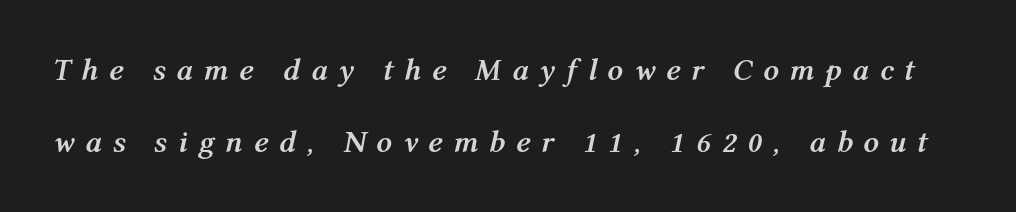
Q: Is the text bold? A: Yes.
Q: Is the text italic (slanted)? A: Yes, it leans right by about 12 degrees.
Q: Is the text underlined? A: No.
Q: Is the spacing between letters normal or unusually wide? A: Unusually wide.
Q: Is the spacing between lines tight, normal or loose? A: Loose.
Q: Width (condensed, normal, or wide)? A: Normal.
Q: Stroke contrast? A: Medium.
Q: x-height? A: Medium.
Q: Monospaced? A: No.
